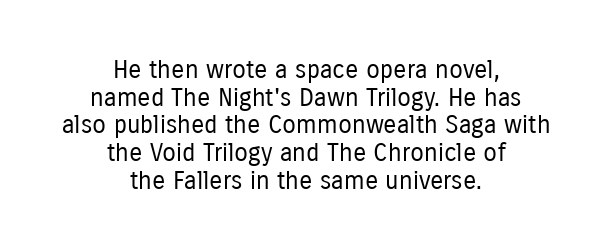
Q: Is the text bold? A: No.
Q: Is the text italic (slanted)? A: No, it is upright.
Q: Is the text underlined? A: No.
Q: How is the paragraph aligned? A: Centered.
Q: Is the spacing between letters normal or unusually wide? A: Normal.
Q: Is the spacing between lines tight, normal or loose? A: Tight.
